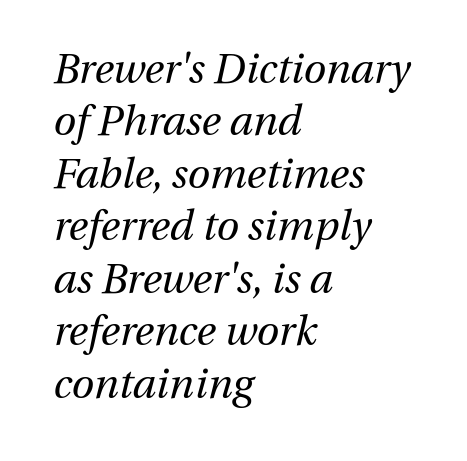
Students, note that the glyphs here touch the page at normal intervals. The weight tops out at a normal text grade. Notice how the passage keeps a crisp vertical edge on the left only. The line-height multiplier appears to be the usual default. Letters rest on an invisible, unmarked baseline.
